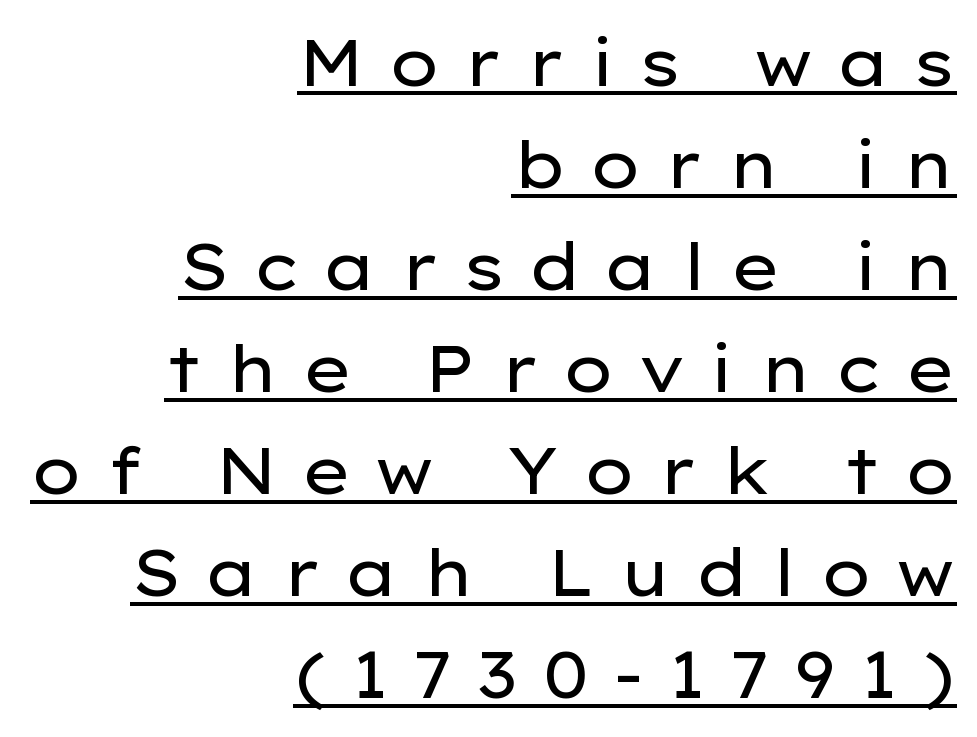
Q: Is the text bold? A: No.
Q: Is the text italic (slanted)? A: No, it is upright.
Q: Is the typeface a serif or a sans-serif typeface? A: Sans-serif.
Q: Is the text underlined? A: Yes.
Q: How is the paragraph aligned? A: Right-aligned.
Q: Is the spacing between letters normal or unusually wide? A: Unusually wide.
Q: Is the spacing between lines tight, normal or loose? A: Normal.
Q: Width (condensed, normal, or wide)? A: Wide.
Q: Stroke contrast? A: Low.
Q: x-height? A: Medium.
Q: Monospaced? A: No.
